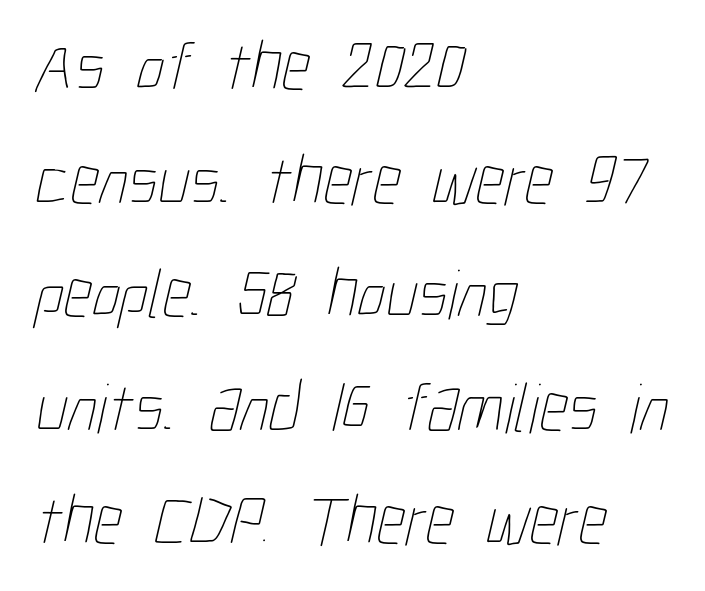
The string is rendered with underlining switched off. Between one letter and the next there's only the usual sliver of space. Visually the block forms a straight wall on the left and a jagged coastline on the right. You could not count columns in this text — the font is proportionally spaced. Notice how descenders clear the ascenders below comfortably — that's standard leading.
